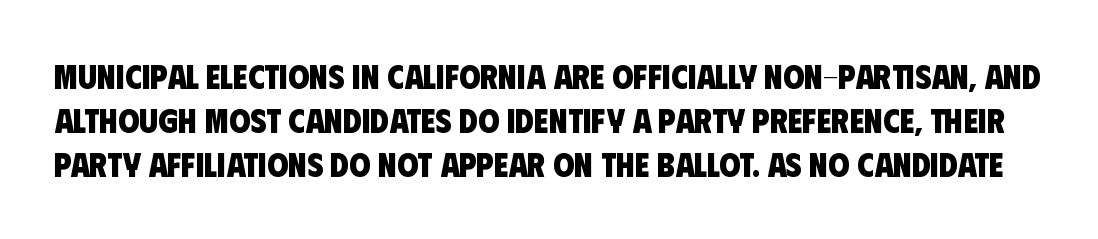
Q: Is the text bold? A: Yes.
Q: Is the typeface a serif or a sans-serif typeface? A: Sans-serif.
Q: Is the text underlined? A: No.
Q: Is the spacing between letters normal or unusually wide? A: Normal.
Q: Is the spacing between lines tight, normal or loose? A: Normal.
Q: Width (condensed, normal, or wide)? A: Condensed.
Q: Stroke contrast? A: Low.
Q: x-height? A: Large.
Q: Monospaced? A: No.
